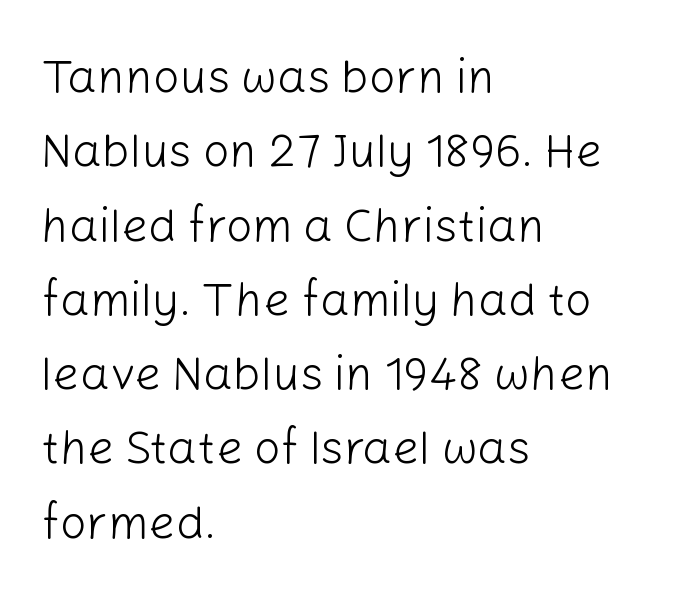
The font family rendered here belongs to the sans-serif group. Counters stay open thanks to moderate or lighter strokes. The typography opts for an upright posture over an oblique one. Spacing verdict: proportional, widths tailored to each character.
